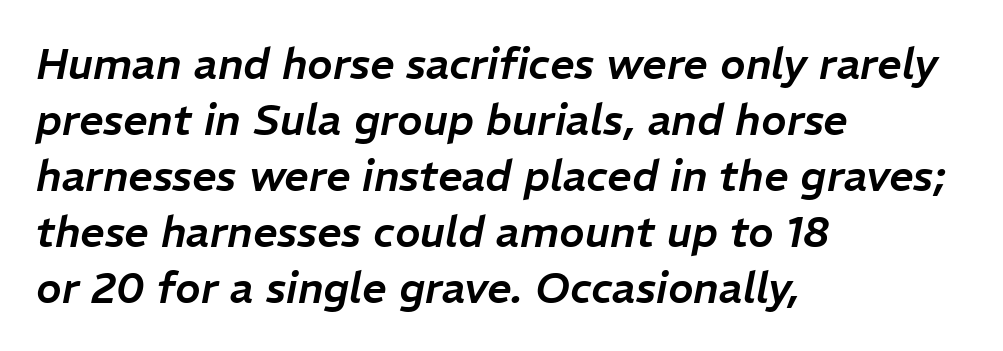
The rendering applies a slant to the glyphs. Only glyphs here, with clear space below each row. Regular leading. Tracking value appears to be zero — textbook default spacing. The paragraph shown leans on its left margin.
